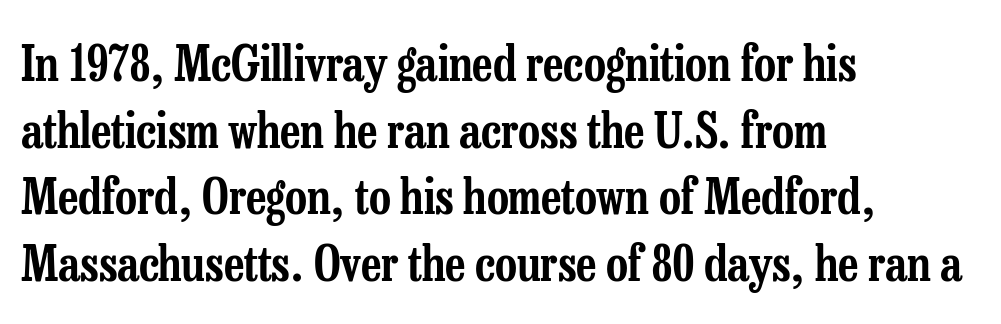
Horizontal alignment here is leftward, the default for most running prose. You could not count columns in this text — the font is proportionally spaced. One glance says typical: line gaps are just what's usual. The letters stand upright; this is a roman face. The rendering keeps characters at their native spacing.
